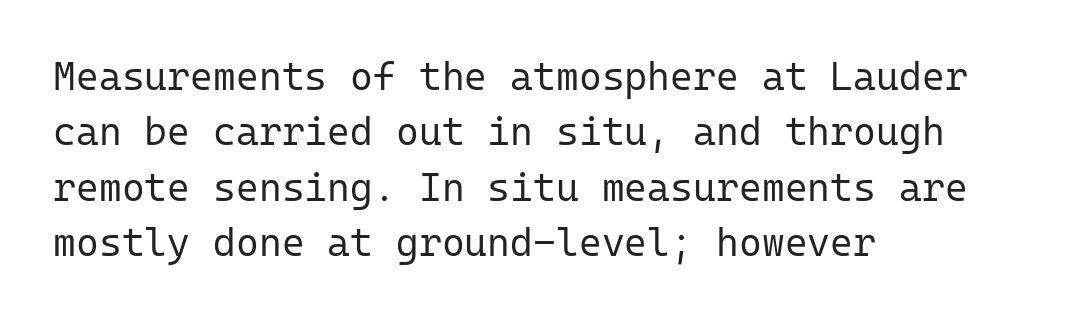
Here the glyphs are tracked normally, forming tight word shapes. Every character here occupies the same horizontal width, giving the sample a typewriter-like rhythm. Only glyphs here, with clear space below each row. Italic? Not at all — the glyphs are vertical. Horizontal bands of white between lines are of average thickness. I'd call this a sans setting — the letters go barefoot.
